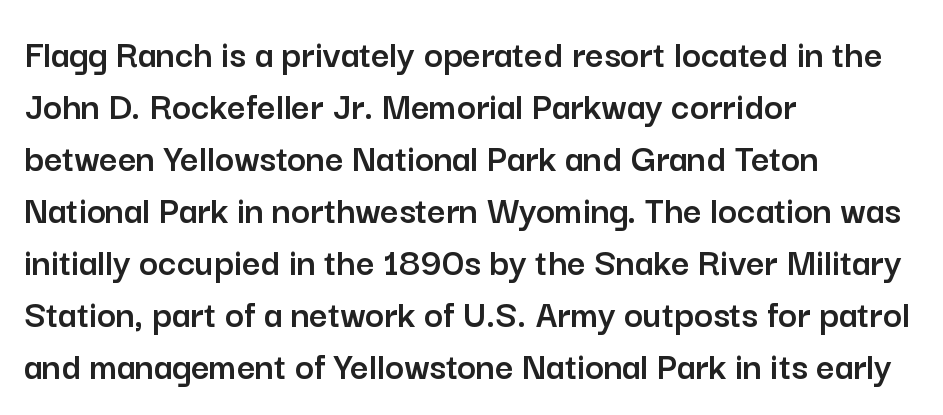
Q: Is the text italic (slanted)? A: No, it is upright.
Q: Is the typeface a serif or a sans-serif typeface? A: Sans-serif.
Q: Is the text underlined? A: No.
Q: How is the paragraph aligned? A: Left-aligned.
Q: Is the spacing between letters normal or unusually wide? A: Normal.
Q: Is the spacing between lines tight, normal or loose? A: Normal.
Q: Width (condensed, normal, or wide)? A: Normal.
Q: Stroke contrast? A: Low.
Q: x-height? A: Medium.
Q: Monospaced? A: No.
